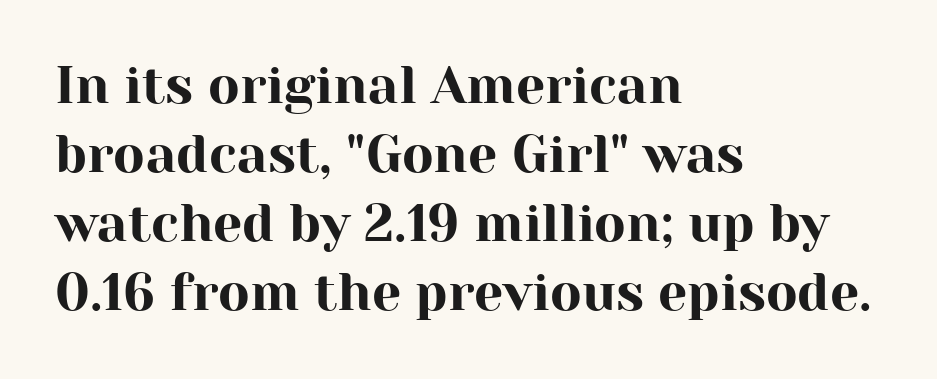
{"serif": "yes", "italic": "no", "width": "normal", "stroke_contrast": "high", "x_height": "medium", "monospaced": "no", "underline": "no", "align": "left", "line_spacing": "normal", "line_spacing_ratio": 1.33, "letter_spacing": "normal", "letter_spacing_em": 0.0, "glyph_px": 52}
